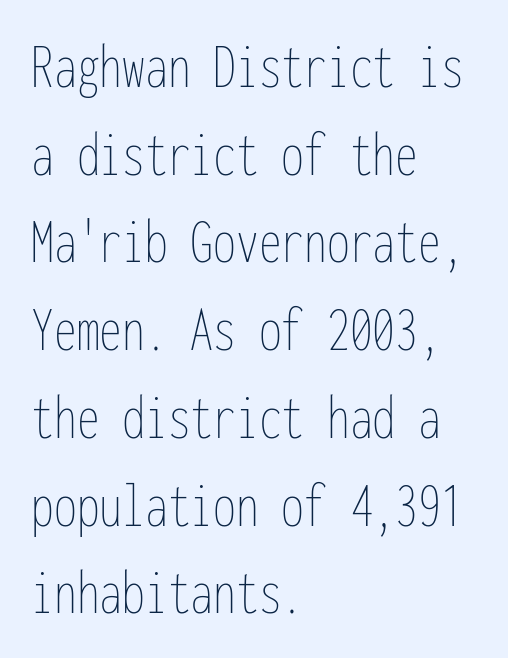
{"italic": "no", "bold": "no", "weight": "thin", "width": "condensed", "stroke_contrast": "low", "x_height": "medium", "monospaced": "yes", "underline": "no", "align": "left", "line_spacing": "normal", "line_spacing_ratio": 1.35, "letter_spacing": "normal", "letter_spacing_em": 0.0, "glyph_px": 65}
